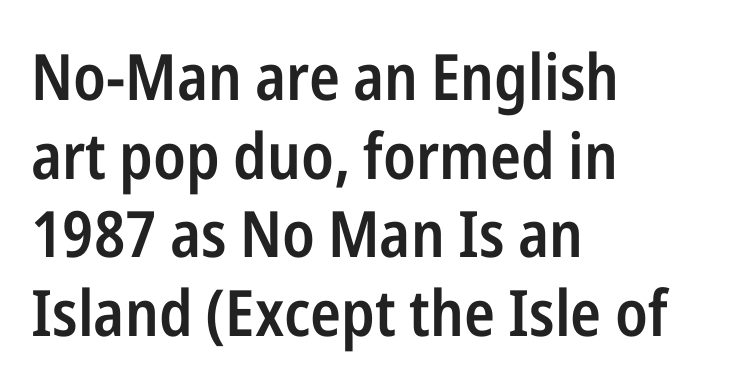
The image shows 64 px semibold, condensed sans-serif type, upright; set left-aligned, line spacing 1.23x, normal letter spacing, not underlined; low stroke contrast and a medium x-height.
